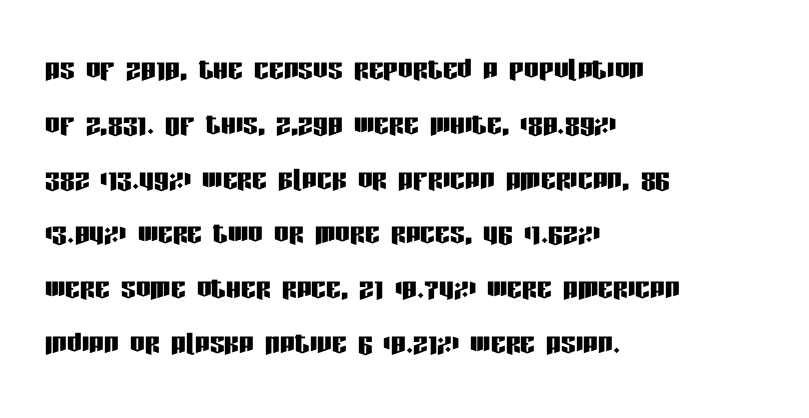
{"serif": "no", "italic": "no", "width": "condensed", "stroke_contrast": "low", "x_height": "large", "monospaced": "no", "underline": "no", "align": "left", "line_spacing": "normal", "line_spacing_ratio": 1.48, "letter_spacing": "normal", "letter_spacing_em": 0.0, "glyph_px": 37}
